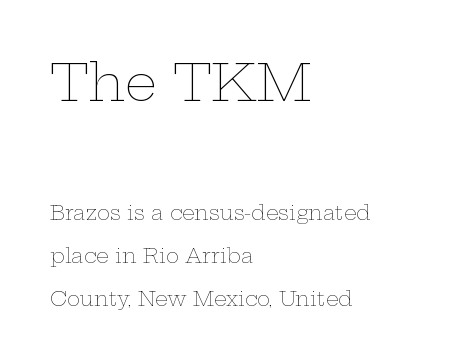
Q: Is the text bold? A: No.
Q: Is the text italic (slanted)? A: No, it is upright.
Q: Is the text underlined? A: No.
Q: How is the paragraph aligned? A: Left-aligned.
Q: Is the spacing between letters normal or unusually wide? A: Normal.
Q: Is the spacing between lines tight, normal or loose? A: Loose.
Q: Which block of text is set in a larger size, the first (top) or the second (bottom)? A: The first (top) one.
Q: Width (condensed, normal, or wide)? A: Wide.
Q: Stroke contrast? A: Low.
Q: x-height? A: Medium.
Q: Monospaced? A: No.
